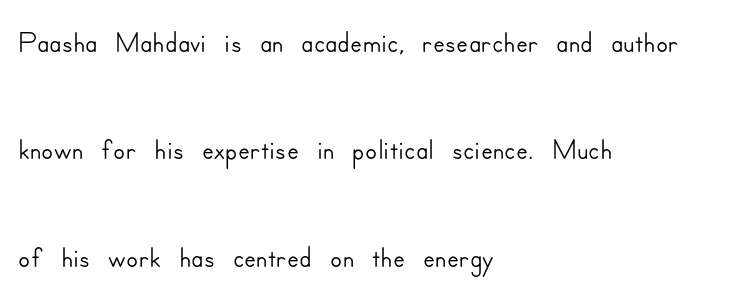
The rendering keeps characters at their native spacing. The space directly below the letters is spotless. The lettering stays uniformly vertical, giving the passage a roman look. Every row of glyphs begins at an identical x-position on the left. The glyphs in this specimen are sans serif. Reading down the column, the eye jumps a long way to each next line.
